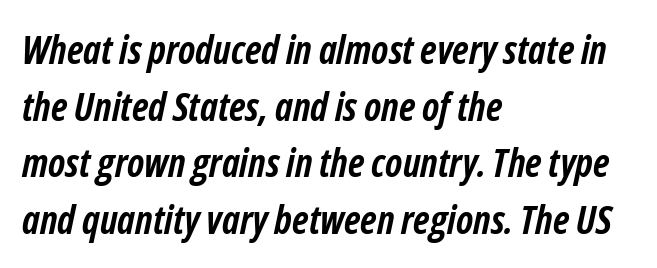
The image shows 39 px semibold, condensed type, italic (leaning right); set left-aligned, normal line spacing (1.45x), normal letter spacing, not underlined; low stroke contrast and a medium x-height.
